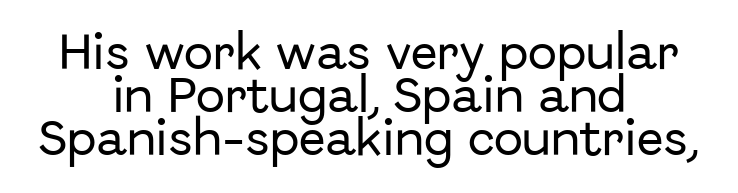
Q: Is the text italic (slanted)? A: No, it is upright.
Q: Is the typeface a serif or a sans-serif typeface? A: Sans-serif.
Q: Is the text underlined? A: No.
Q: How is the paragraph aligned? A: Centered.
Q: Is the spacing between letters normal or unusually wide? A: Normal.
Q: Is the spacing between lines tight, normal or loose? A: Tight.
Q: Width (condensed, normal, or wide)? A: Normal.
Q: Stroke contrast? A: Low.
Q: x-height? A: Medium.
Q: Monospaced? A: No.
